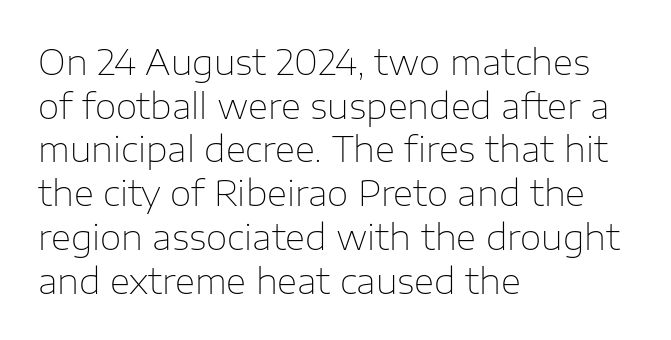
{"serif": "no", "italic": "no", "bold": "no", "weight": "thin", "width": "normal", "stroke_contrast": "low", "x_height": "medium", "monospaced": "no", "underline": "no", "align": "left", "line_spacing": "normal", "line_spacing_ratio": 1.25, "letter_spacing": "normal", "letter_spacing_em": 0.0, "glyph_px": 35}
